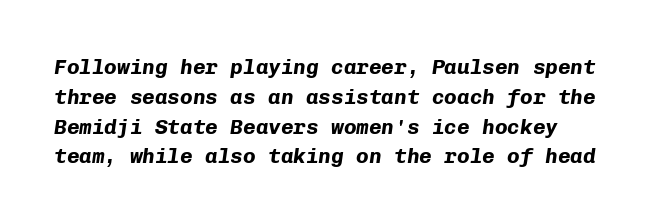
The specimen omits any rule beneath the text block's lines. Short note: letters normally spaced. Leading matches the norm, producing a regular column. The specimen reads as italic at a glance. Chunky letters — that's bold for sure.
